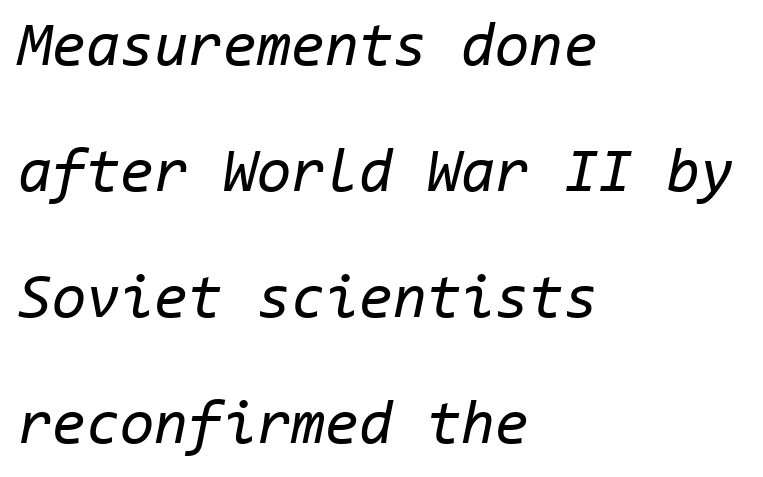
The image shows 62 px regular-weight type, italic (leaning right), monospaced; set left-aligned, loose line spacing (2.03x), normal letter spacing, not underlined; low stroke contrast and a medium x-height.
